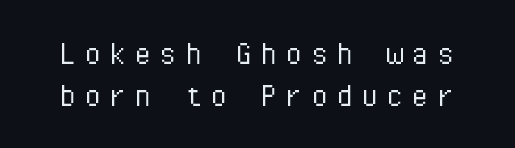
{"serif": "no", "italic": "no", "bold": "no", "weight": "light", "width": "normal", "stroke_contrast": "low", "x_height": "medium", "monospaced": "yes", "underline": "no", "line_spacing_ratio": 1.17, "letter_spacing": "wide", "letter_spacing_em": 0.2, "glyph_px": 36}
